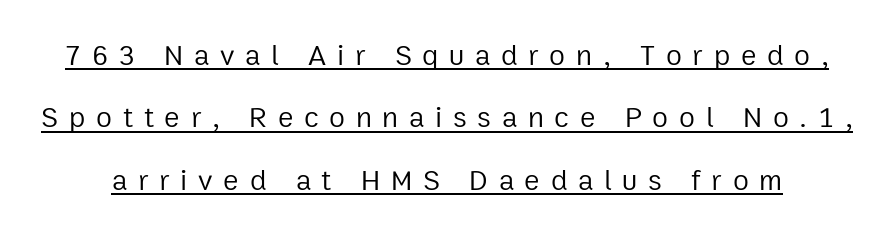
In terms of leading, this rendering errs on the spacious side. Students, note that the glyphs here are deliberately spaced far apart. The lettering stays uniformly vertical, giving the passage a roman look. This is sans-serif lettering, the kind often seen on screens and signage. Do the characters align in a grid? No, the font is proportional. These glyphs show unthickened strokes, regular width or finer.
